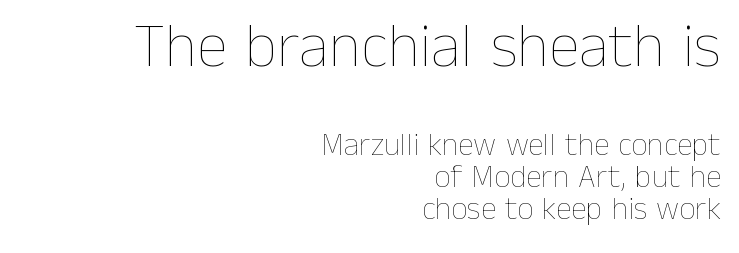
The image shows 63 px thin type, upright; set right-aligned, tight line spacing (1.0x), normal letter spacing, not underlined; the first (top) block is 1.97x larger; low stroke contrast and a medium x-height.
